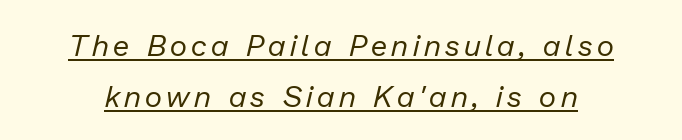
Think of a printed novel: that variable character pitch is what you see here. The specimen includes a rule beneath the text block's lines. Stroke mass is kept to a normal reading level or below. Every character sits at an angle, as italics do.
